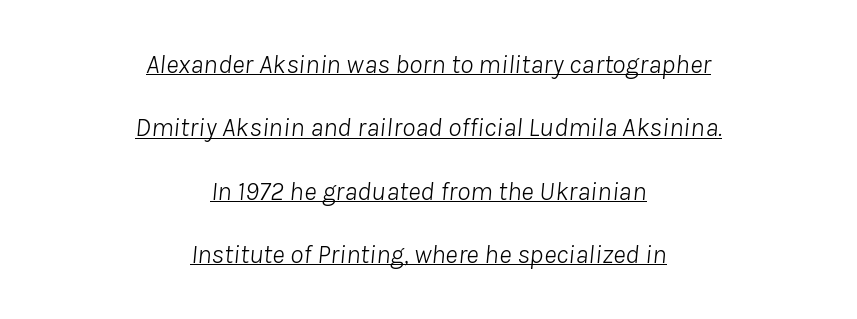
{"italic": "yes", "lean": "right", "slant_degrees": 8, "bold": "no", "underline": "yes", "align": "center", "line_spacing": "loose", "line_spacing_ratio": 2.35, "letter_spacing": "normal", "letter_spacing_em": 0.0, "glyph_px": 27}
